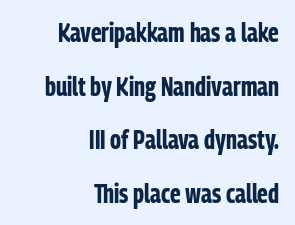
{"italic": "no", "bold": "yes", "underline": "no", "align": "right", "line_spacing": "loose", "line_spacing_ratio": 2.06, "letter_spacing": "normal", "letter_spacing_em": 0.0, "glyph_px": 26}
